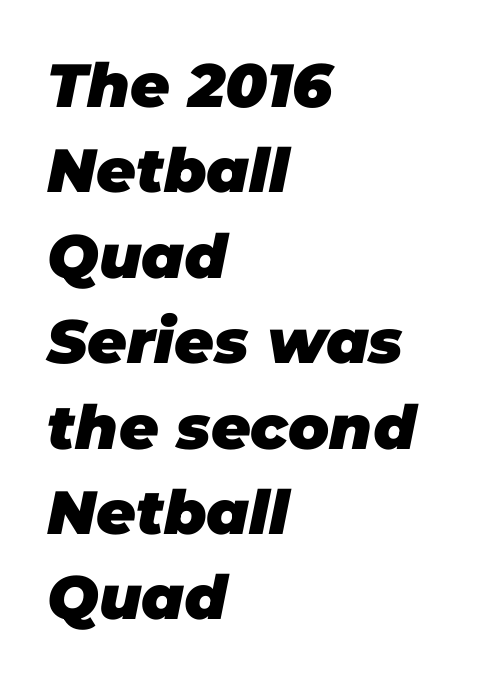
Does the copy run flush right? No — it runs flush left. Yep, that's italic — everything's leaning. Here the designer chose a conventional face with non-uniform glyph widths. The gap between lines stays unmarked. The designer left line spacing at the default. This rendering leaves character spacing at its baseline value.
